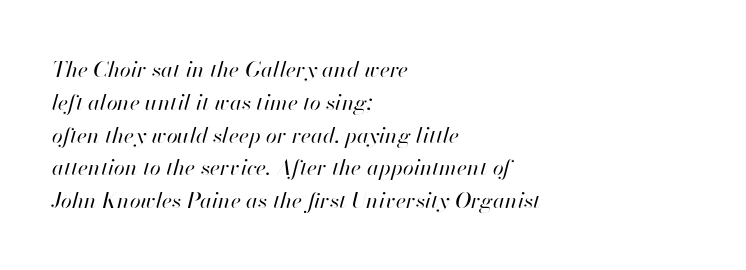
The image shows 22 px text type, italic (leaning right); set left-aligned, normal line spacing (1.49x), normal letter spacing, not underlined.
